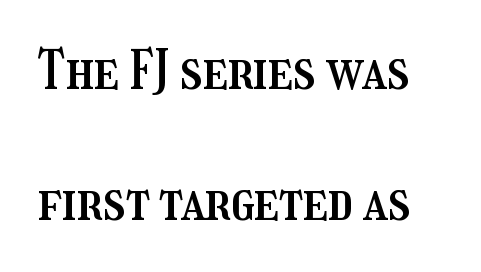
Honestly, the rows look like they've been pulled way apart. Words float on clear page, feet unadorned. These lines keep a tight, regular rhythm from letter to letter. Every stem runs plumb, perpendicular to the baseline. Is this a fixed-width face? No — the glyphs have proportional, varying widths.
